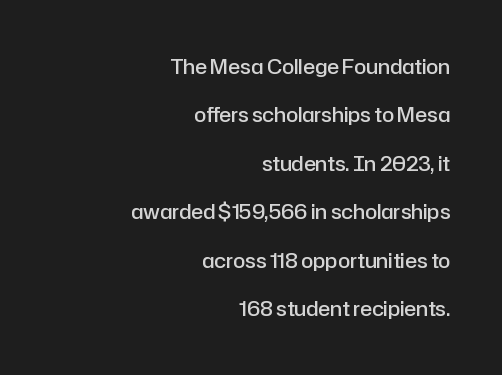
It's the straight-up-and-down kind of type. Students, note that the glyphs here touch the page at normal intervals. Alignment: flush right. Plain, unruled lines of type. The block of text is sparse from top to bottom, with ample space between rows. Firm but not heavy-handed strokes: this text is semibold.
